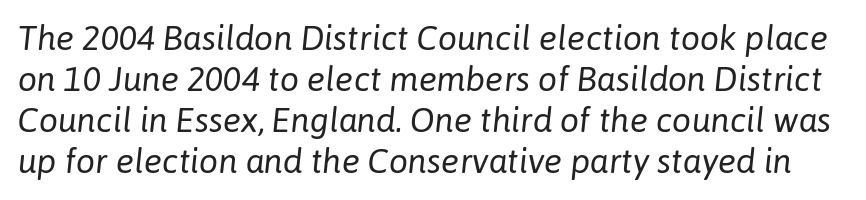
{"italic": "yes", "lean": "right", "slant_degrees": 6, "bold": "no", "weight": "regular", "width": "normal", "stroke_contrast": "low", "x_height": "medium", "monospaced": "no", "underline": "no", "line_spacing_ratio": 1.21, "letter_spacing": "normal", "letter_spacing_em": 0.0, "glyph_px": 34}
